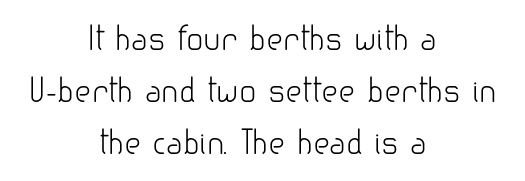
Proportional: the letters do not fall into vertical columns. This block has exactly the height ordinary leading produces. The area under the type is left untouched. A roman cut, with each character standing at attention.
